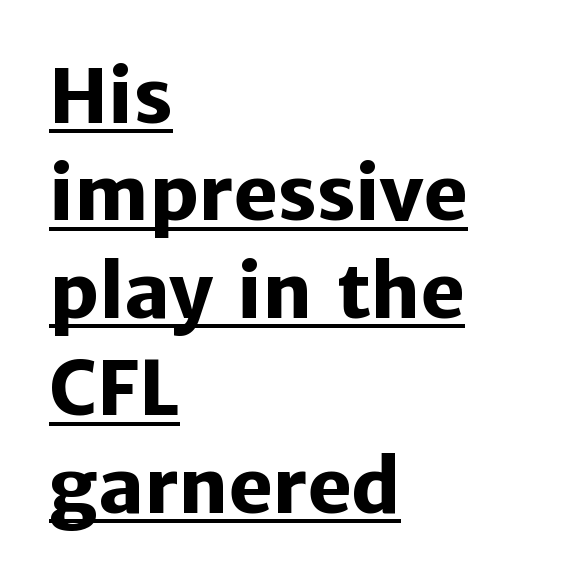
Q: Is the text bold? A: Yes.
Q: Is the text italic (slanted)? A: No, it is upright.
Q: Is the typeface a serif or a sans-serif typeface? A: Sans-serif.
Q: Is the text underlined? A: Yes.
Q: How is the paragraph aligned? A: Left-aligned.
Q: Is the spacing between letters normal or unusually wide? A: Normal.
Q: Is the spacing between lines tight, normal or loose? A: Normal.
Q: Width (condensed, normal, or wide)? A: Normal.
Q: Stroke contrast? A: Low.
Q: x-height? A: Medium.
Q: Monospaced? A: No.
